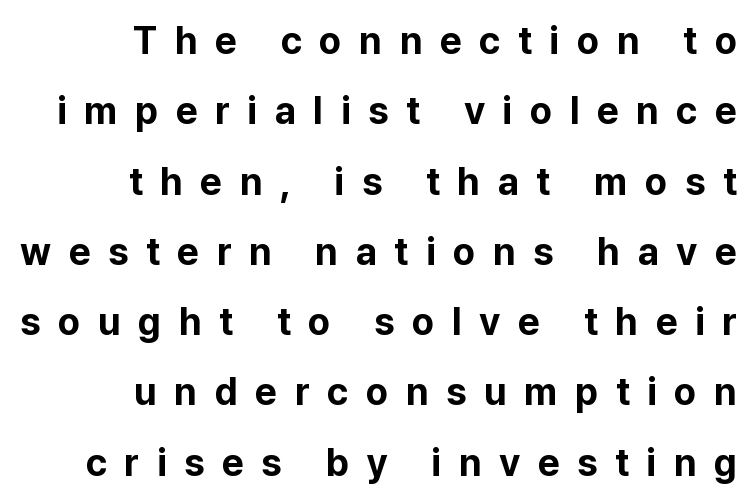
Q: Is the text bold? A: Yes.
Q: Is the text italic (slanted)? A: No, it is upright.
Q: Is the typeface a serif or a sans-serif typeface? A: Sans-serif.
Q: Is the text underlined? A: No.
Q: How is the paragraph aligned? A: Right-aligned.
Q: Is the spacing between letters normal or unusually wide? A: Unusually wide.
Q: Width (condensed, normal, or wide)? A: Normal.
Q: Stroke contrast? A: Low.
Q: x-height? A: Medium.
Q: Monospaced? A: No.
